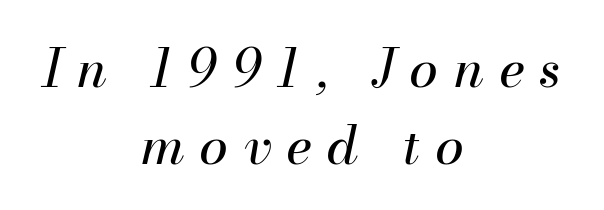
{"italic": "yes", "lean": "right", "slant_degrees": 13, "bold": "no", "weight": "regular", "width": "normal", "stroke_contrast": "medium", "x_height": "small", "monospaced": "no", "underline": "no", "align": "center", "line_spacing": "normal", "line_spacing_ratio": 1.48, "letter_spacing": "wide", "letter_spacing_em": 0.3, "glyph_px": 52}
